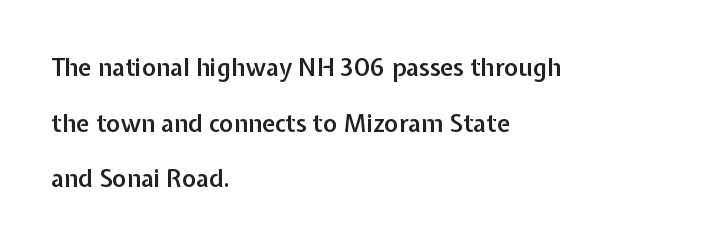
The lettering stays uniformly vertical, giving the passage a roman look. These lines stack with their left ends in a neat column. Plain, unruled lines of type. This block would shrink considerably if given ordinary leading; it's expanded now.
